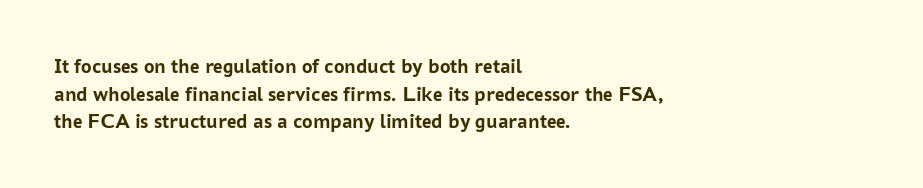
Q: Is the text bold? A: Yes.
Q: Is the text italic (slanted)? A: No, it is upright.
Q: Is the text underlined? A: No.
Q: How is the paragraph aligned? A: Left-aligned.
Q: Is the spacing between letters normal or unusually wide? A: Normal.
Q: Is the spacing between lines tight, normal or loose? A: Normal.
